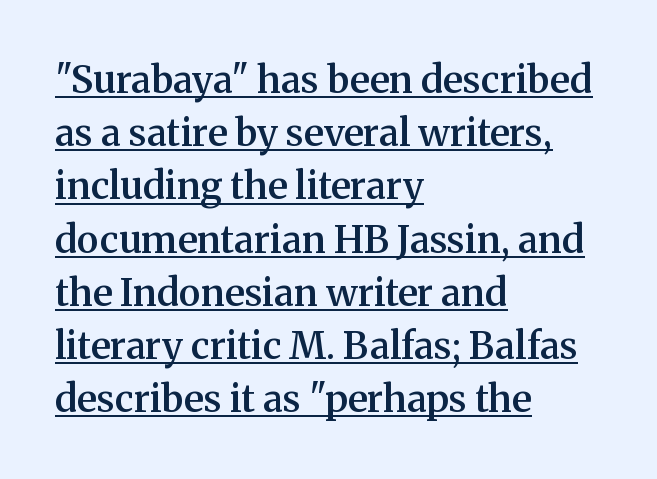
The image shows 38 px semibold serif type, upright; set left-aligned, normal line spacing (1.4x), normal letter spacing, underlined; medium stroke contrast and a medium x-height.
